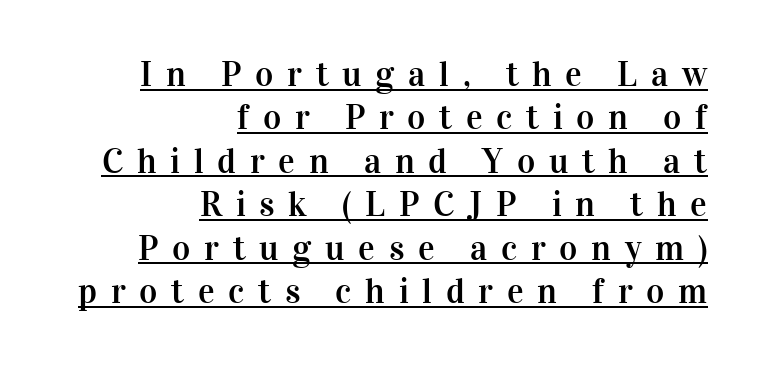
The image shows 35 px serif type, upright; set right-aligned, line spacing 1.24x, unusually wide letter spacing (+0.39 em), underlined; high stroke contrast and a medium x-height.
